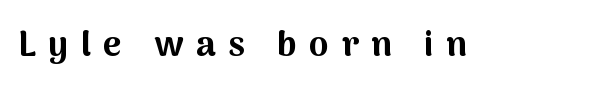
{"serif": "no", "italic": "no", "bold": "yes", "weight": "bold", "width": "normal", "stroke_contrast": "medium", "x_height": "medium", "monospaced": "no", "underline": "no", "letter_spacing": "wide", "letter_spacing_em": 0.36, "glyph_px": 35}
